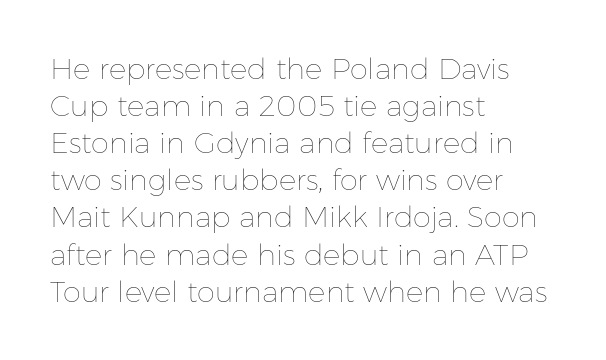
Vertical strokes here are truly vertical. No extra tracking has been applied to these lines. The weight tops out at a normal text grade. Words float on clear page, feet unadorned. This rendering uses left alignment, leaving the right contour irregular. Regular leading.
